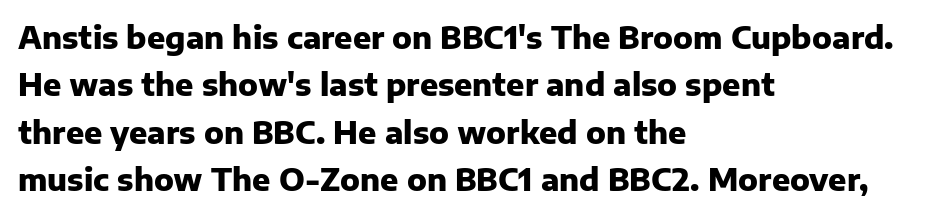
The rendering shows plain stroke endings on the letterforms — a sans-serif design. These lines keep a tight, regular rhythm from letter to letter. Each letter keeps its own natural width here, so spacing adapts to shape. What weight is shown? A full bold with thick strokes. Upright lettering throughout. Descenders hang freely into open space.
